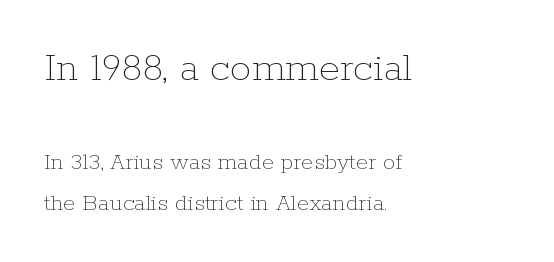
{"italic": "no", "bold": "no", "weight": "thin", "width": "normal", "stroke_contrast": "low", "x_height": "medium", "monospaced": "no", "underline": "no", "align": "left", "line_spacing": "normal", "line_spacing_ratio": 1.62, "letter_spacing": "normal", "letter_spacing_em": 0.0, "larger_block": "first", "size_ratio": 1.72, "glyph_px": 43}
